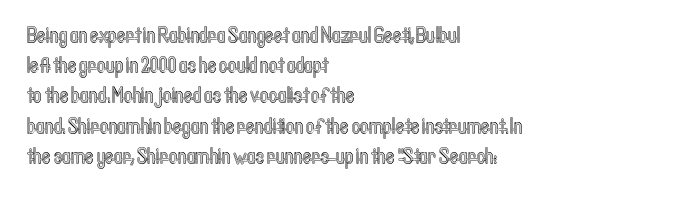
{"italic": "no", "underline": "no", "align": "left", "line_spacing": "normal", "line_spacing_ratio": 1.44, "letter_spacing": "normal", "letter_spacing_em": 0.0, "glyph_px": 21}
